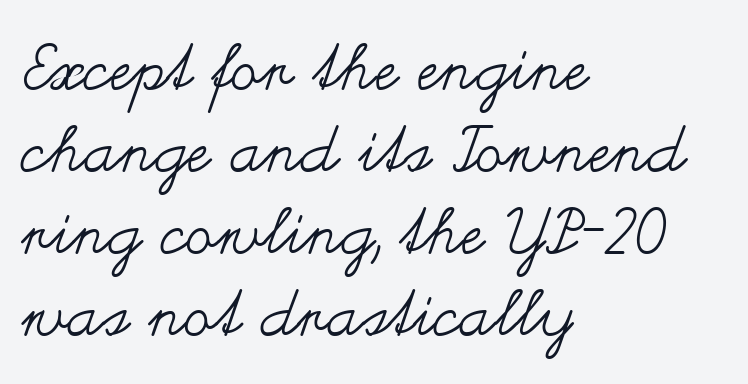
Q: Is the text bold? A: No.
Q: Is the text italic (slanted)? A: Yes.
Q: Is the text underlined? A: No.
Q: How is the paragraph aligned? A: Left-aligned.
Q: Is the spacing between letters normal or unusually wide? A: Normal.
Q: Is the spacing between lines tight, normal or loose? A: Normal.
Q: Width (condensed, normal, or wide)? A: Wide.
Q: Stroke contrast? A: Medium.
Q: x-height? A: Small.
Q: Monospaced? A: No.
